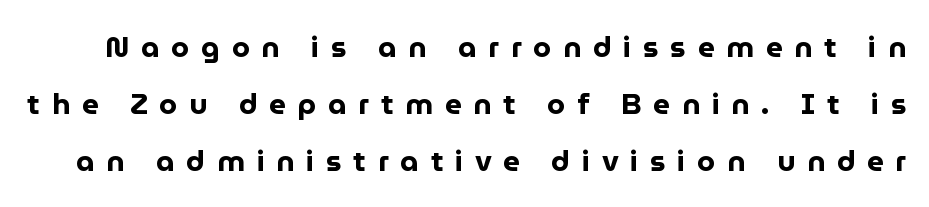
Check the space under the baseline: it is left empty. A great deal of white space separates one row of letters from the next. In terms of letterform style, serifs are entirely absent. In terms of letterspacing, this is a distinctly airy, spread setting. The face used here is proportionally spaced, like ordinary book or web type.
